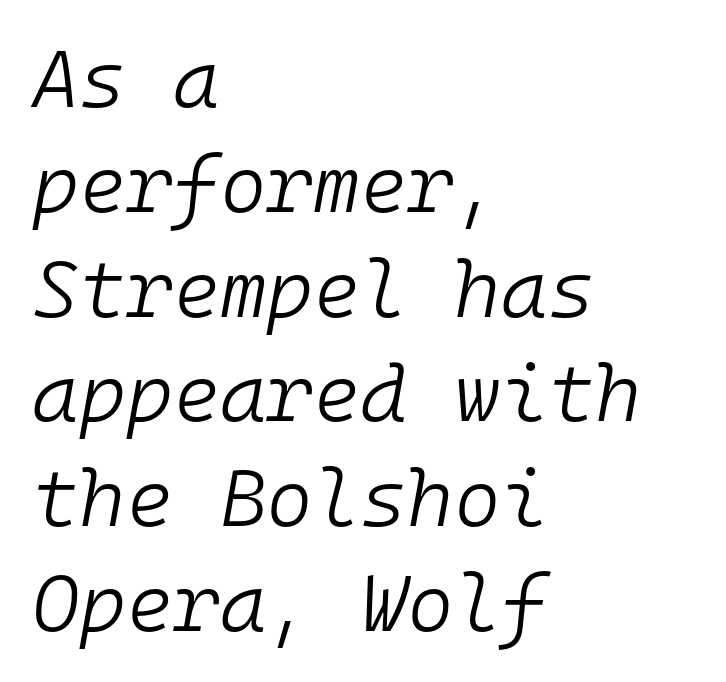
{"italic": "yes", "lean": "right", "slant_degrees": 10, "bold": "no", "weight": "light", "width": "normal", "stroke_contrast": "low", "x_height": "medium", "monospaced": "yes", "underline": "no", "align": "left", "line_spacing": "normal", "line_spacing_ratio": 1.31, "letter_spacing": "normal", "letter_spacing_em": 0.0, "glyph_px": 80}
